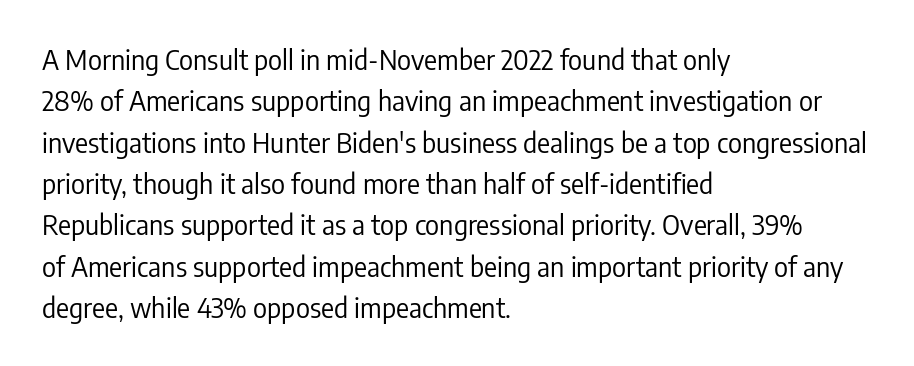
{"italic": "no", "bold": "no", "underline": "no", "align": "left", "line_spacing": "normal", "line_spacing_ratio": 1.53, "letter_spacing": "normal", "letter_spacing_em": 0.0, "glyph_px": 27}
